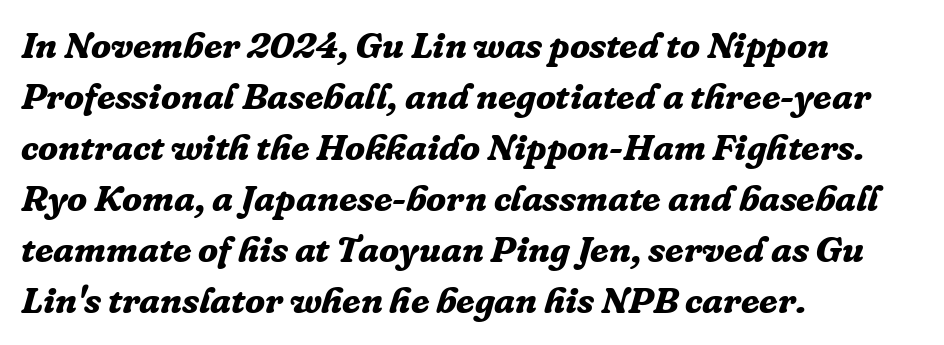
{"serif": "yes", "italic": "yes", "lean": "right", "slant_degrees": 16, "bold": "yes", "weight": "bold", "width": "normal", "stroke_contrast": "low", "x_height": "medium", "monospaced": "no", "underline": "no", "align": "left", "line_spacing": "normal", "line_spacing_ratio": 1.38, "letter_spacing": "normal", "letter_spacing_em": 0.0, "glyph_px": 37}
